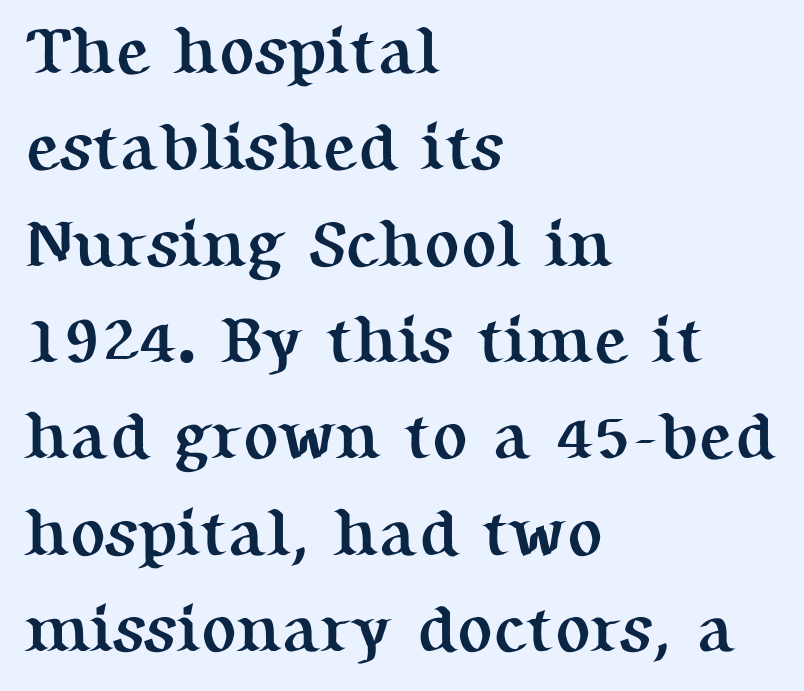
Q: Is the text bold? A: Yes.
Q: Is the text italic (slanted)? A: No, it is upright.
Q: Is the typeface a serif or a sans-serif typeface? A: Serif.
Q: Is the text underlined? A: No.
Q: How is the paragraph aligned? A: Left-aligned.
Q: Is the spacing between letters normal or unusually wide? A: Normal.
Q: Is the spacing between lines tight, normal or loose? A: Normal.
Q: Width (condensed, normal, or wide)? A: Normal.
Q: Stroke contrast? A: Medium.
Q: x-height? A: Medium.
Q: Monospaced? A: No.
